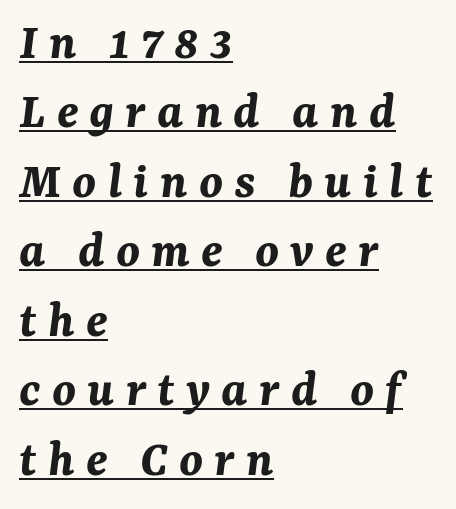
Q: Is the text bold? A: Yes.
Q: Is the text italic (slanted)? A: Yes, it leans right by about 7 degrees.
Q: Is the text underlined? A: Yes.
Q: How is the paragraph aligned? A: Left-aligned.
Q: Is the spacing between letters normal or unusually wide? A: Unusually wide.
Q: Is the spacing between lines tight, normal or loose? A: Normal.
Q: Width (condensed, normal, or wide)? A: Normal.
Q: Stroke contrast? A: Medium.
Q: x-height? A: Medium.
Q: Monospaced? A: No.
